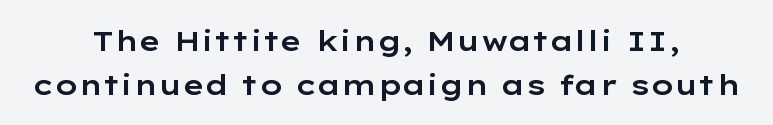
{"serif": "no", "italic": "no", "width": "wide", "stroke_contrast": "low", "x_height": "medium", "monospaced": "no", "underline": "no", "align": "center", "line_spacing": "normal", "line_spacing_ratio": 1.56, "letter_spacing": "normal", "letter_spacing_em": 0.0, "glyph_px": 28}
